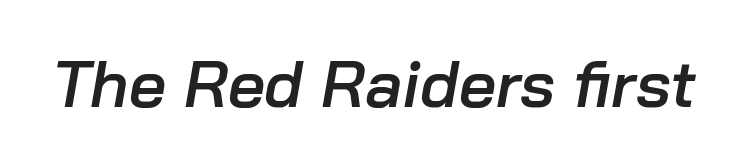
Anything drawn beneath the words? Only blank space. When letters slant like this, we call the style italic. You could call the tracking neutral — neither tight nor loose. Character widths vary here, with narrow letters taking less room than wide ones. Bold? Not quite — semibold, heavier than regular but stopping short.
